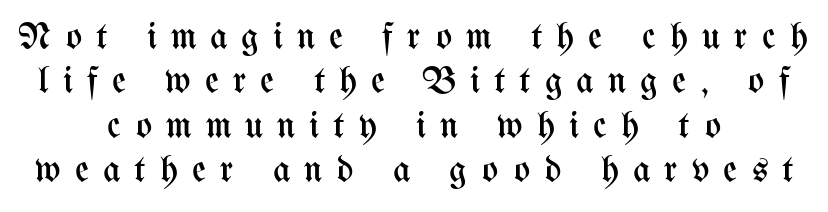
The image shows 38 px regular-weight, condensed type, upright; set centered, line spacing 1.17x, unusually wide letter spacing (+0.37 em), not underlined; medium stroke contrast and a medium x-height.
